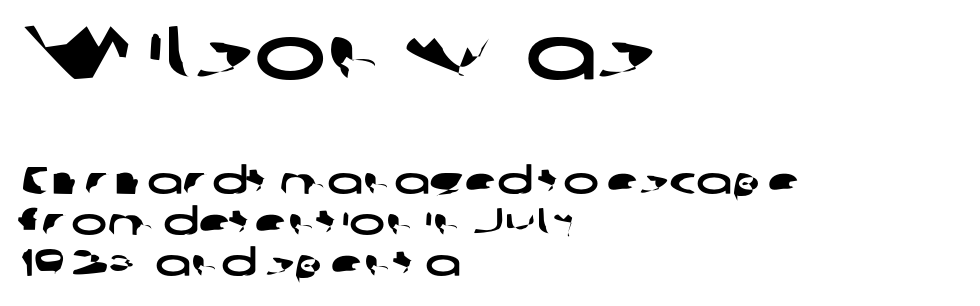
{"serif": "no", "width": "wide", "stroke_contrast": "low", "x_height": "medium", "monospaced": "no", "underline": "no", "align": "left", "line_spacing": "tight", "line_spacing_ratio": 1.09, "letter_spacing": "normal", "letter_spacing_em": 0.0, "larger_block": "first", "size_ratio": 2.0, "glyph_px": 76}
